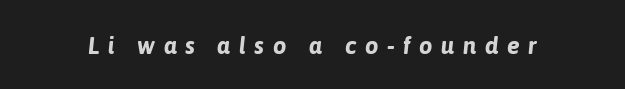
The image shows 24 px bold type, italic (leaning right); set unusually wide letter spacing (+0.35 em), not underlined.
